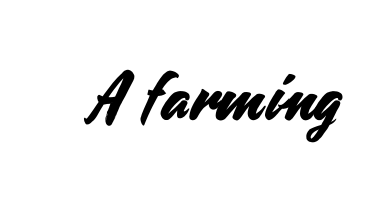
The image shows 67 px sans-serif type; set normal letter spacing, not underlined; medium stroke contrast and a small x-height.
